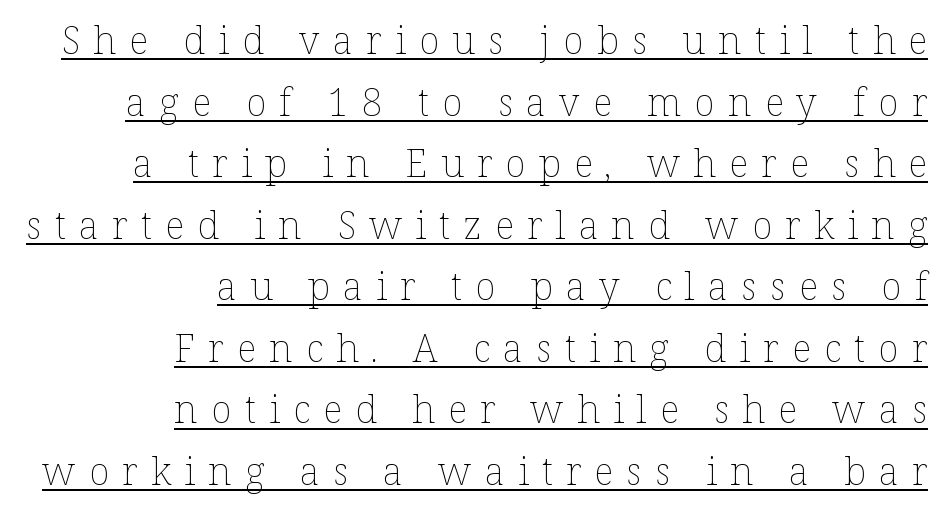
The image shows 38 px thin type, upright; set right-aligned, normal line spacing (1.62x), unusually wide letter spacing (+0.35 em), underlined; low stroke contrast and a medium x-height.
